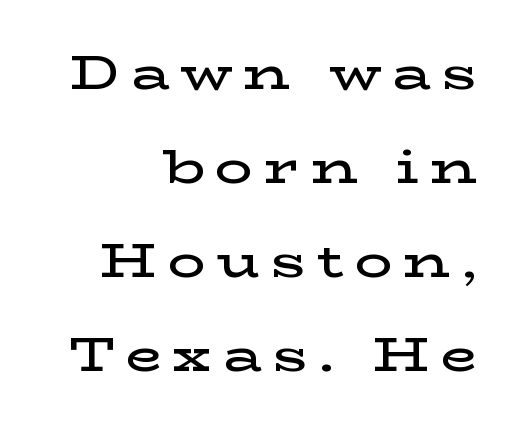
Q: Is the text bold? A: Semi-bold.
Q: Is the text italic (slanted)? A: No, it is upright.
Q: Is the typeface a serif or a sans-serif typeface? A: Serif.
Q: Is the text underlined? A: No.
Q: How is the paragraph aligned? A: Right-aligned.
Q: Is the spacing between letters normal or unusually wide? A: Unusually wide.
Q: Is the spacing between lines tight, normal or loose? A: Loose.
Q: Width (condensed, normal, or wide)? A: Wide.
Q: Stroke contrast? A: Low.
Q: x-height? A: Medium.
Q: Monospaced? A: No.
